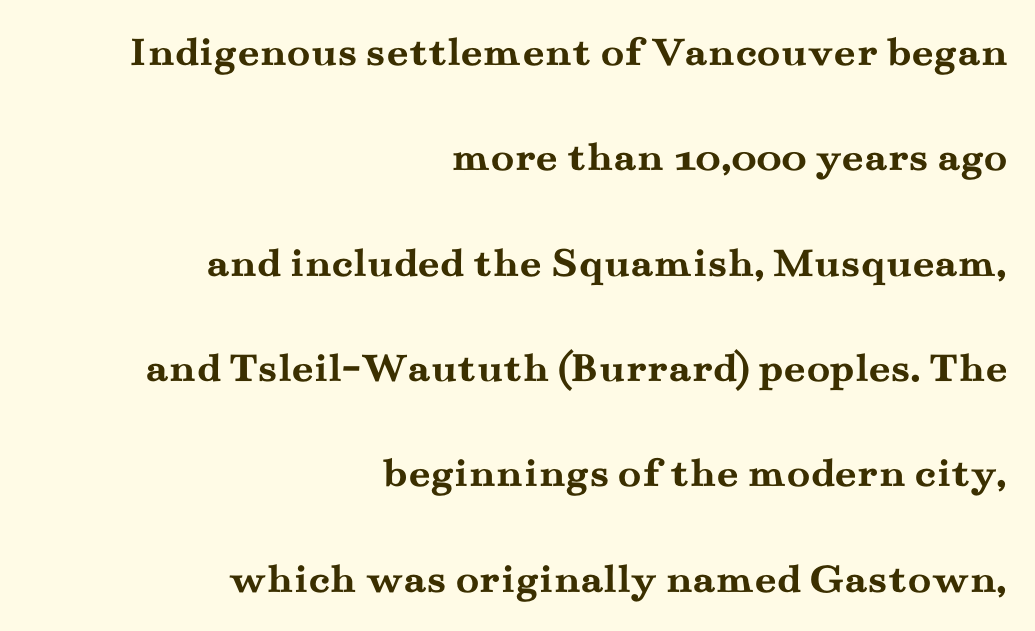
The image shows 43 px semibold, wide serif type, upright; set right-aligned, loose line spacing (2.45x), normal letter spacing, not underlined; medium stroke contrast and a small x-height.
